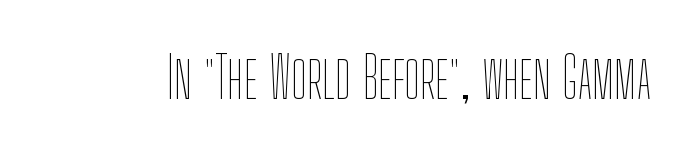
The image shows 57 px thin, condensed type, upright; set normal letter spacing, not underlined; low stroke contrast and a medium x-height.
